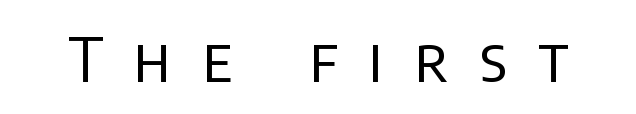
Q: Is the text bold? A: No.
Q: Is the text italic (slanted)? A: No, it is upright.
Q: Is the typeface a serif or a sans-serif typeface? A: Sans-serif.
Q: Is the text underlined? A: No.
Q: Is the spacing between letters normal or unusually wide? A: Unusually wide.
Q: Width (condensed, normal, or wide)? A: Normal.
Q: Stroke contrast? A: Low.
Q: x-height? A: Large.
Q: Monospaced? A: No.
